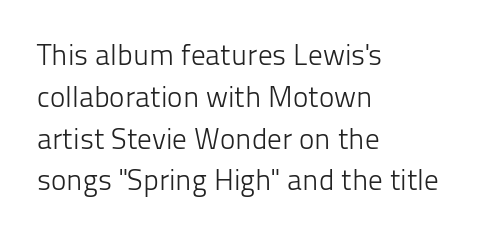
{"serif": "no", "italic": "no", "bold": "no", "weight": "light", "width": "normal", "stroke_contrast": "low", "x_height": "medium", "monospaced": "no", "underline": "no", "align": "left", "line_spacing": "normal", "line_spacing_ratio": 1.44, "letter_spacing": "normal", "letter_spacing_em": 0.0, "glyph_px": 29}
